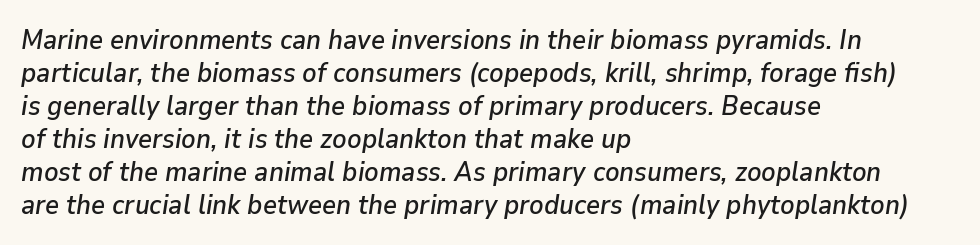
{"italic": "yes", "lean": "right", "slant_degrees": 9, "underline": "no", "align": "left", "line_spacing_ratio": 1.22, "letter_spacing": "normal", "letter_spacing_em": 0.0, "glyph_px": 27}
